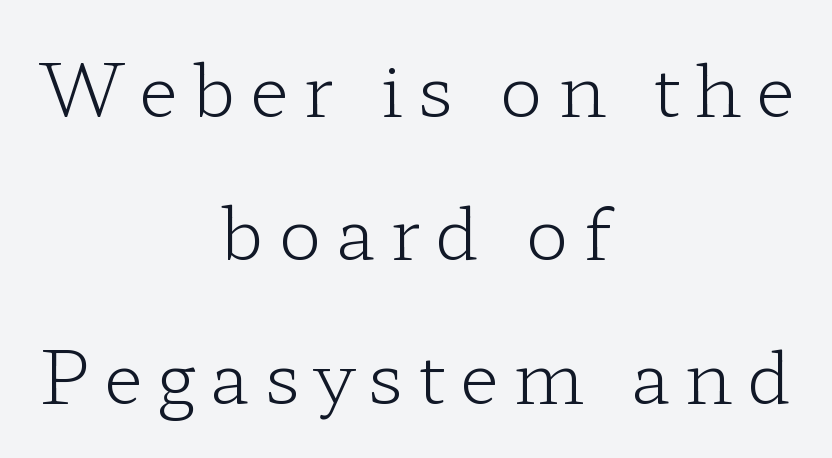
The image shows 72 px light, wide serif type, upright; set centered, loose line spacing (1.99x), unusually wide letter spacing (+0.2 em), not underlined; low stroke contrast and a medium x-height.
